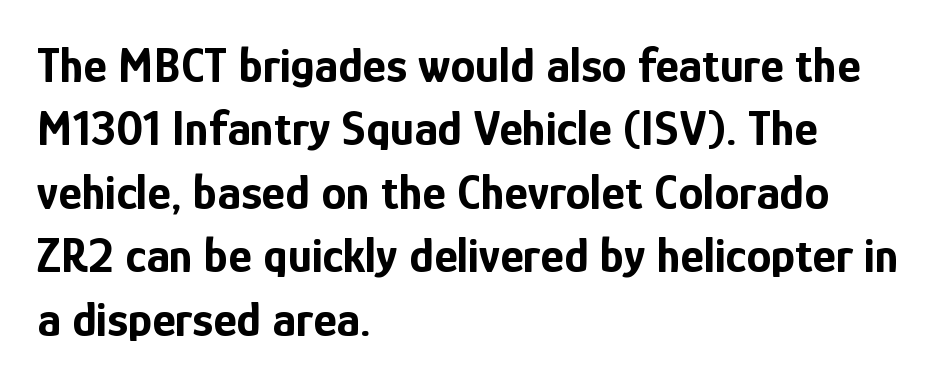
The passage shown is not underscored anywhere. Upright lettering throughout. Looks like regular typesetting: each glyph gets only the width it needs. These lines carry a lot of weight — the face is fully bold.
